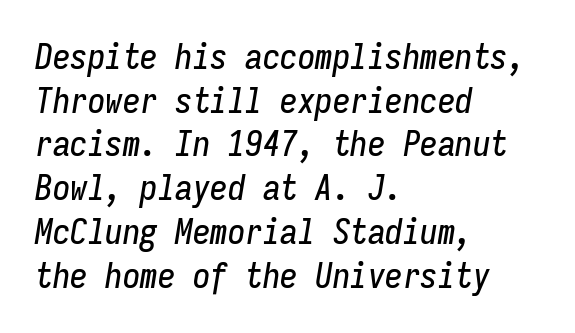
Q: Is the text italic (slanted)? A: Yes, it leans right by about 9 degrees.
Q: Is the text underlined? A: No.
Q: How is the paragraph aligned? A: Left-aligned.
Q: Is the spacing between letters normal or unusually wide? A: Normal.
Q: Is the spacing between lines tight, normal or loose? A: Normal.
Q: Width (condensed, normal, or wide)? A: Condensed.
Q: Stroke contrast? A: Low.
Q: x-height? A: Medium.
Q: Monospaced? A: Yes.
